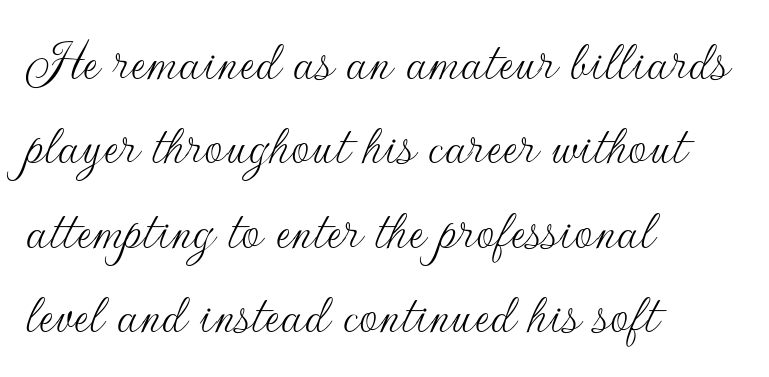
{"serif": "no", "bold": "no", "weight": "thin", "width": "normal", "stroke_contrast": "low", "x_height": "small", "monospaced": "no", "underline": "no", "align": "left", "line_spacing": "normal", "line_spacing_ratio": 1.43, "letter_spacing": "normal", "letter_spacing_em": 0.0, "glyph_px": 59}
